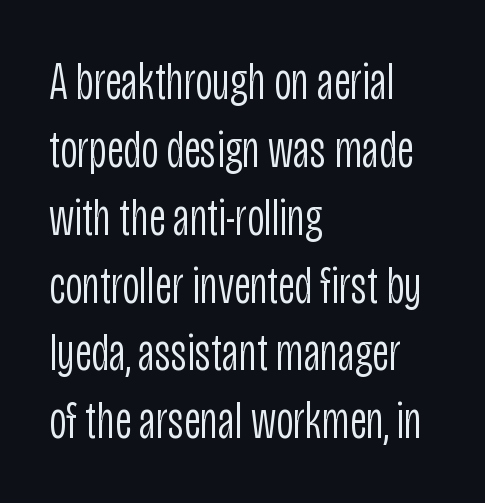
The image shows 53 px light, condensed sans-serif type, upright; set left-aligned, normal line spacing (1.28x), normal letter spacing, not underlined; low stroke contrast and a large x-height.
